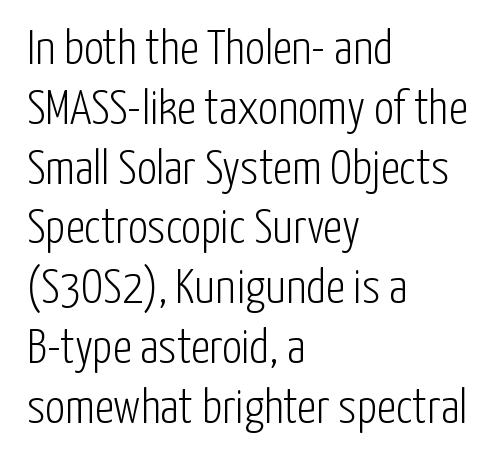
{"serif": "no", "italic": "no", "bold": "no", "weight": "light", "width": "condensed", "stroke_contrast": "low", "x_height": "medium", "monospaced": "no", "underline": "no", "align": "left", "line_spacing_ratio": 1.22, "letter_spacing": "normal", "letter_spacing_em": 0.0, "glyph_px": 49}
